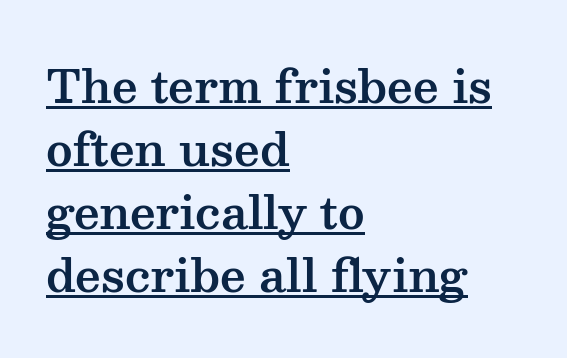
The image shows 45 px wide serif type, upright; set left-aligned, normal line spacing (1.4x), normal letter spacing, underlined; medium stroke contrast and a medium x-height.
